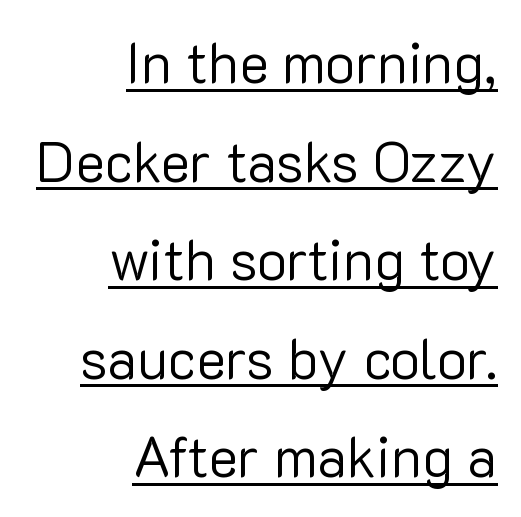
Does a line run under the words? Yes, clearly. Proportional: the letters do not fall into vertical columns. Heft: none added — not bold. The paragraph shown leans on its right margin. Each letter's strokes conclude bluntly, with no projecting serifs. Style check: upright.
